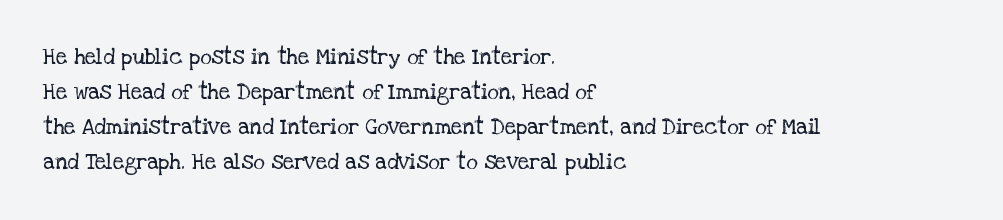
Every stem runs plumb, perpendicular to the baseline. Ink coverage per letter is moderate at most. Does extra space separate the letters? No, they use regular spacing. Line starts are locked; line ends wander. If you measured baseline to baseline, you'd find a middling distance.
